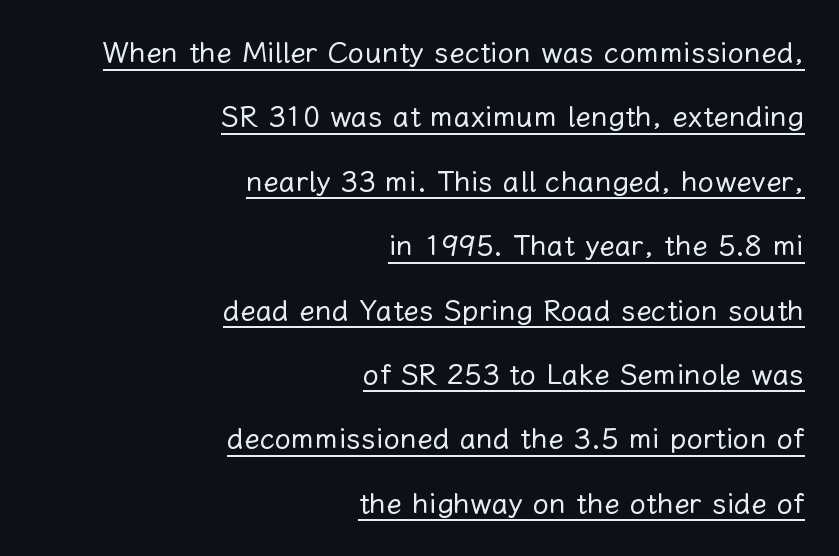
A typesetter would call this zero additional tracking. The designer dialed line spacing up above the default. Stems and bowls with no extra thickness — not bold. Caption: lettering with a line underneath. These lines are rendered in a variable-pitch font.
